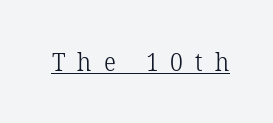
{"italic": "no", "bold": "no", "underline": "yes", "letter_spacing": "wide", "letter_spacing_em": 0.48, "glyph_px": 25}
